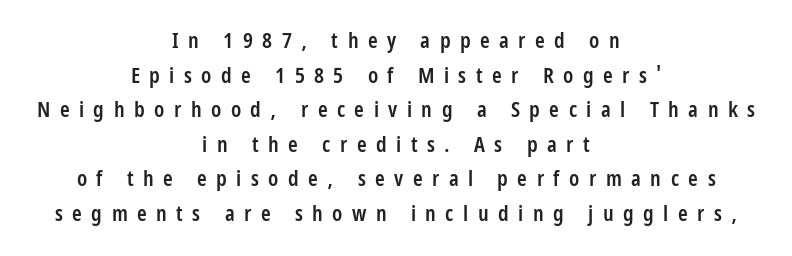
{"italic": "no", "bold": "semi", "underline": "no", "align": "center", "line_spacing": "normal", "line_spacing_ratio": 1.57, "letter_spacing": "wide", "letter_spacing_em": 0.43, "glyph_px": 22}
